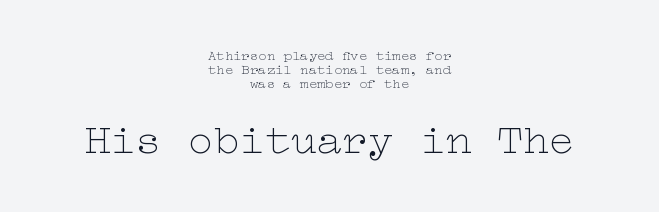
Q: Is the text bold? A: No.
Q: Is the text italic (slanted)? A: No, it is upright.
Q: Is the text underlined? A: No.
Q: How is the paragraph aligned? A: Centered.
Q: Is the spacing between letters normal or unusually wide? A: Normal.
Q: Is the spacing between lines tight, normal or loose? A: Tight.
Q: Which block of text is set in a larger size, the first (top) or the second (bottom)? A: The second (bottom) one.
Q: Width (condensed, normal, or wide)? A: Wide.
Q: Stroke contrast? A: Low.
Q: x-height? A: Medium.
